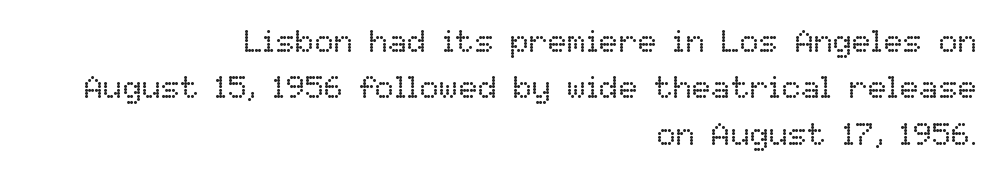
Q: Is the text bold? A: No.
Q: Is the text italic (slanted)? A: No, it is upright.
Q: Is the text underlined? A: No.
Q: How is the paragraph aligned? A: Right-aligned.
Q: Is the spacing between letters normal or unusually wide? A: Normal.
Q: Is the spacing between lines tight, normal or loose? A: Normal.
Q: Width (condensed, normal, or wide)? A: Normal.
Q: Stroke contrast? A: Low.
Q: x-height? A: Medium.
Q: Monospaced? A: No.
